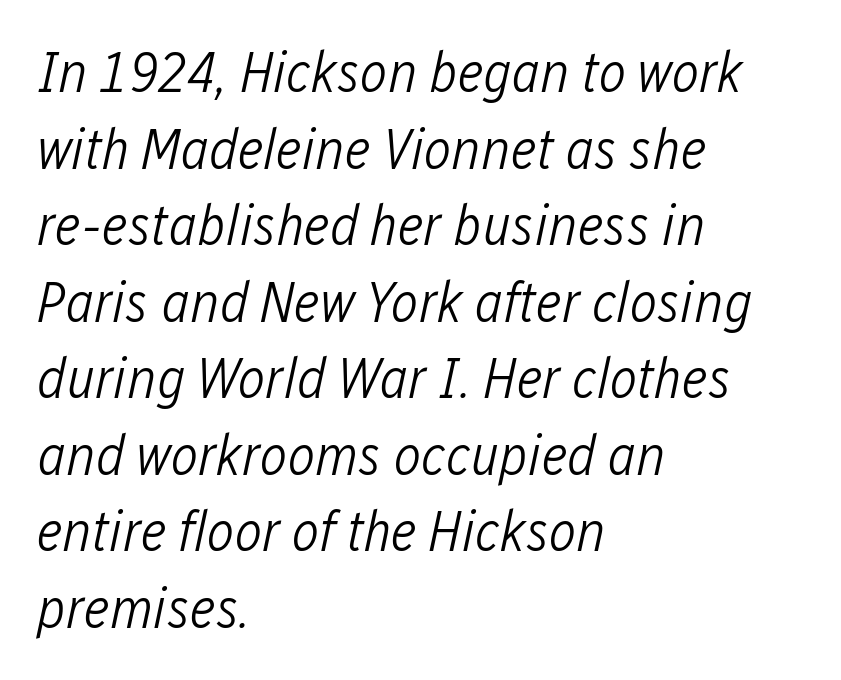
You can tell it's italic because the verticals aren't actually vertical. Stems and bowls with no extra thickness — not bold. Left-aligned paragraph, ragged on the right. Reading down the column, the eye jumps a familiar distance to each next line. The foot of each line stays bare and open. Think of a printed novel: that variable character pitch is what you see here.
